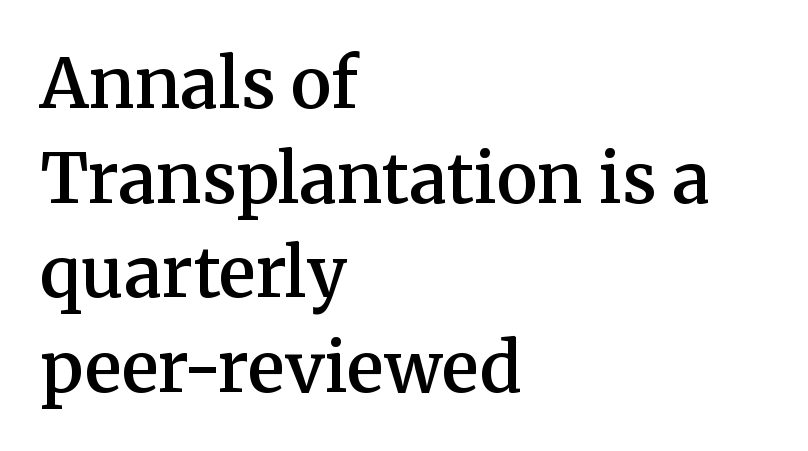
Q: Is the text bold? A: Semi-bold.
Q: Is the text italic (slanted)? A: No, it is upright.
Q: Is the typeface a serif or a sans-serif typeface? A: Serif.
Q: Is the text underlined? A: No.
Q: How is the paragraph aligned? A: Left-aligned.
Q: Is the spacing between letters normal or unusually wide? A: Normal.
Q: Is the spacing between lines tight, normal or loose? A: Normal.
Q: Width (condensed, normal, or wide)? A: Normal.
Q: Stroke contrast? A: Medium.
Q: x-height? A: Medium.
Q: Monospaced? A: No.
